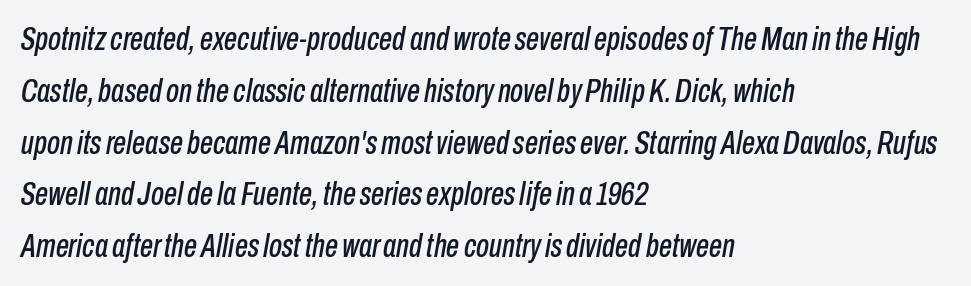
Q: Is the text italic (slanted)? A: Yes, it leans right by about 10 degrees.
Q: Is the text underlined? A: No.
Q: How is the paragraph aligned? A: Left-aligned.
Q: Is the spacing between letters normal or unusually wide? A: Normal.
Q: Is the spacing between lines tight, normal or loose? A: Normal.
Q: Width (condensed, normal, or wide)? A: Condensed.
Q: Stroke contrast? A: Low.
Q: x-height? A: Medium.
Q: Monospaced? A: No.
